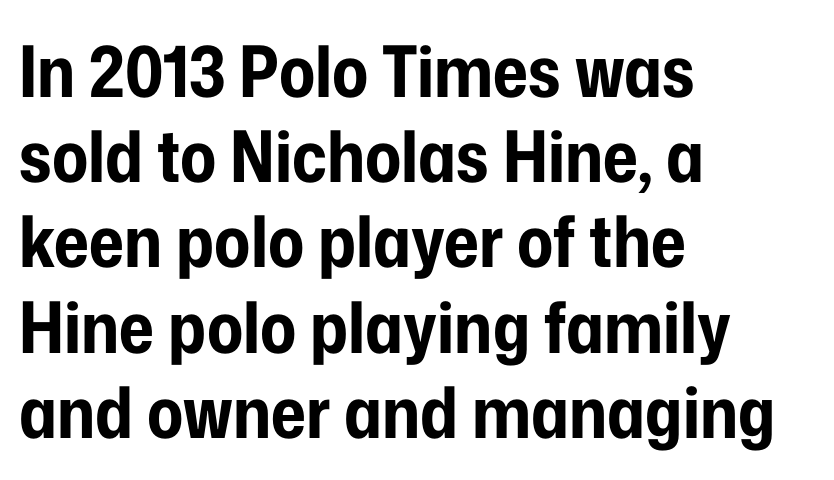
You could not count columns in this text — the font is proportionally spaced. This sample uses an upright cut, with every glyph sitting square on the baseline. Students, note that the glyphs here touch the page at normal intervals. The compositor pushed each line to the left boundary.
